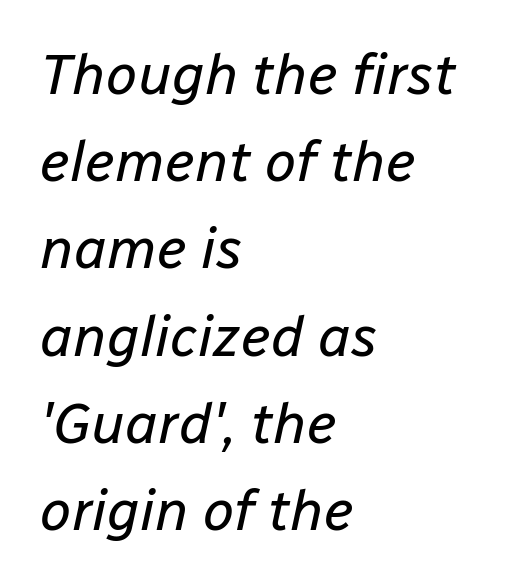
The image shows 57 px regular-weight type, italic (leaning right); set left-aligned, normal line spacing (1.53x), normal letter spacing, not underlined; low stroke contrast and a medium x-height.
